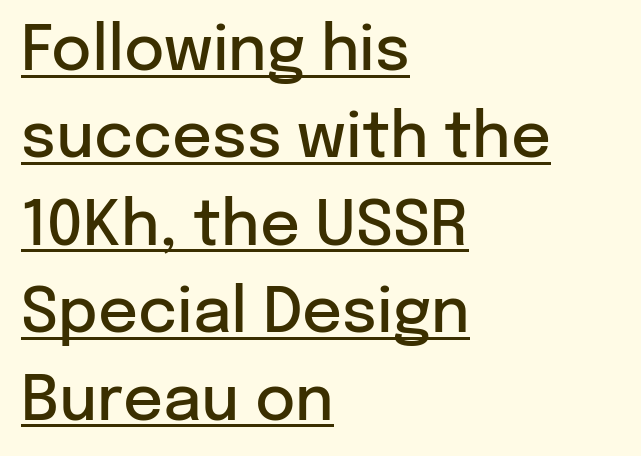
Q: Is the text bold? A: Semi-bold.
Q: Is the text italic (slanted)? A: No, it is upright.
Q: Is the typeface a serif or a sans-serif typeface? A: Sans-serif.
Q: Is the text underlined? A: Yes.
Q: How is the paragraph aligned? A: Left-aligned.
Q: Is the spacing between letters normal or unusually wide? A: Normal.
Q: Is the spacing between lines tight, normal or loose? A: Normal.
Q: Width (condensed, normal, or wide)? A: Normal.
Q: Stroke contrast? A: Low.
Q: x-height? A: Medium.
Q: Monospaced? A: No.
